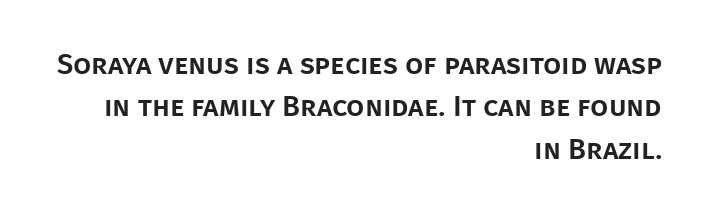
The image shows 29 px sans-serif type, upright; set right-aligned, normal line spacing (1.46x), normal letter spacing, not underlined; low stroke contrast and a large x-height.
